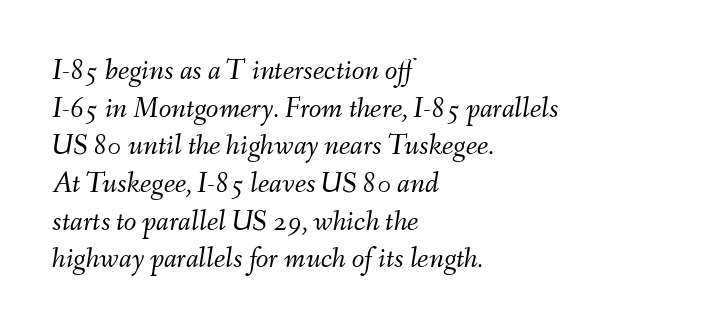
{"italic": "yes", "lean": "right", "slant_degrees": 9, "bold": "no", "weight": "light", "width": "normal", "stroke_contrast": "medium", "x_height": "small", "monospaced": "no", "underline": "no", "align": "left", "line_spacing": "normal", "line_spacing_ratio": 1.3, "letter_spacing": "normal", "letter_spacing_em": 0.0, "glyph_px": 29}
